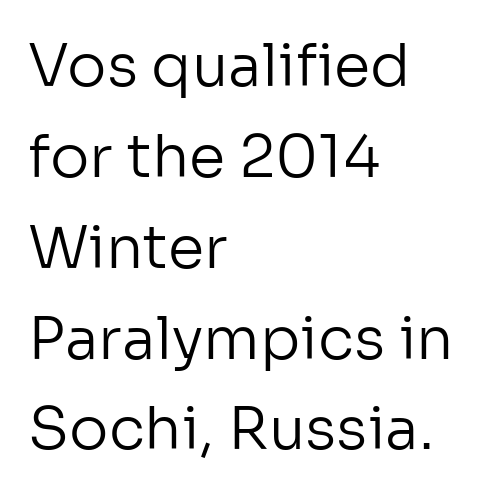
The font sits on the lighter half of the weight spectrum, regular included. This rendering features lettering with no underline. Caption: multi-line text, flush left, ragged right. Font category for this specimen: sans-serif. Nobody touched the tracking dial on this one.
